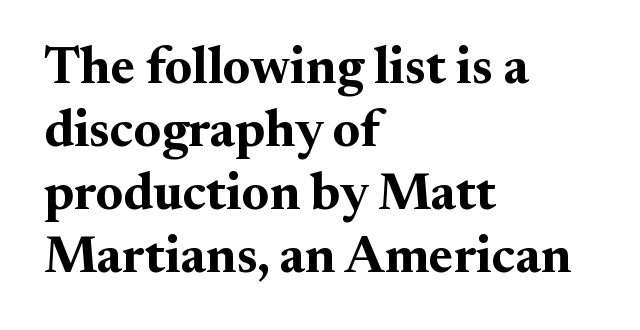
Q: Is the text bold? A: Yes.
Q: Is the text italic (slanted)? A: No, it is upright.
Q: Is the typeface a serif or a sans-serif typeface? A: Serif.
Q: Is the text underlined? A: No.
Q: How is the paragraph aligned? A: Left-aligned.
Q: Is the spacing between letters normal or unusually wide? A: Normal.
Q: Width (condensed, normal, or wide)? A: Normal.
Q: Stroke contrast? A: Medium.
Q: x-height? A: Small.
Q: Monospaced? A: No.
